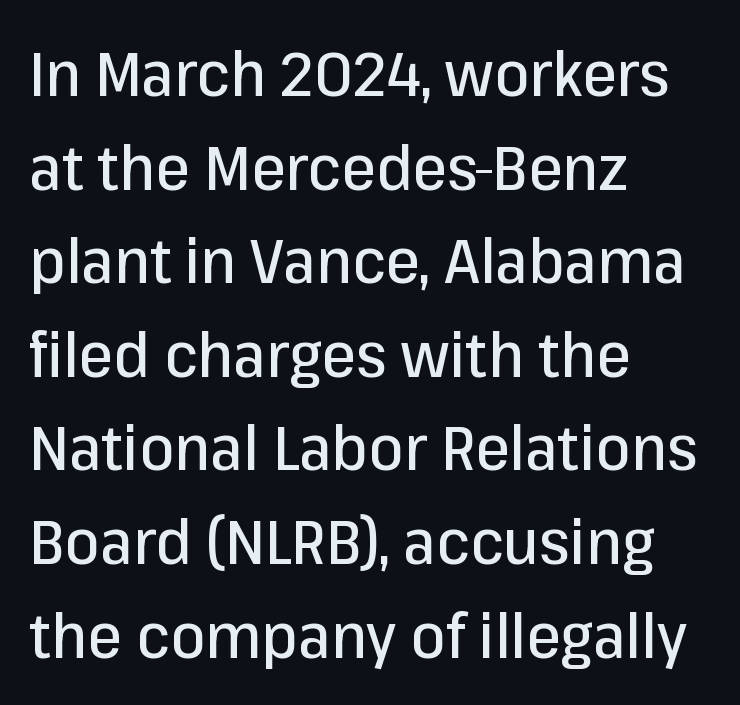
Letterform terminals end flat and unadorned throughout the passage. No italicization has been applied; the sample stays upright. Vertical spacing — default. Horizontal alignment here is leftward, the default for most running prose. Just letters on the line, the space beneath them empty. The face used here is proportionally spaced, like ordinary book or web type.
